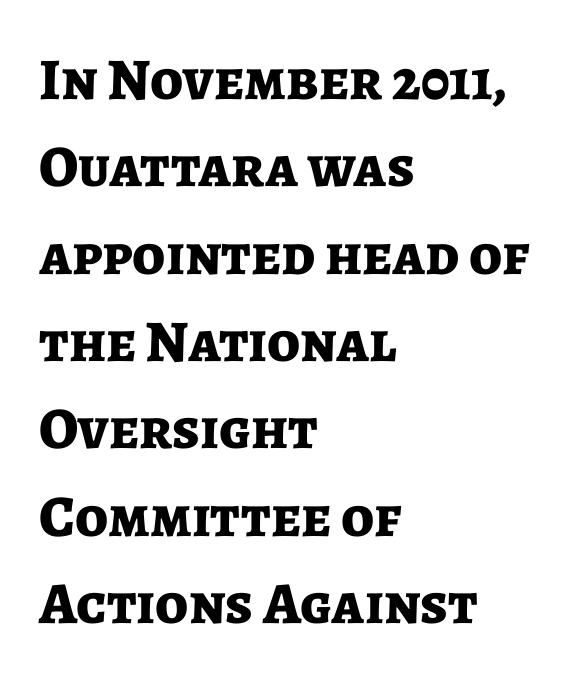
The image shows 59 px bold sans-serif type, upright; set left-aligned, normal line spacing (1.48x), normal letter spacing, not underlined; low stroke contrast and a medium x-height.
